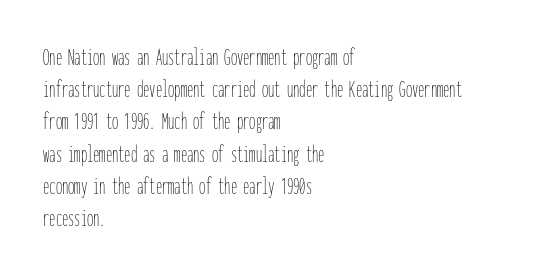
{"italic": "no", "bold": "no", "underline": "no", "align": "left", "line_spacing": "normal", "line_spacing_ratio": 1.29, "letter_spacing": "normal", "letter_spacing_em": 0.0, "glyph_px": 25}
